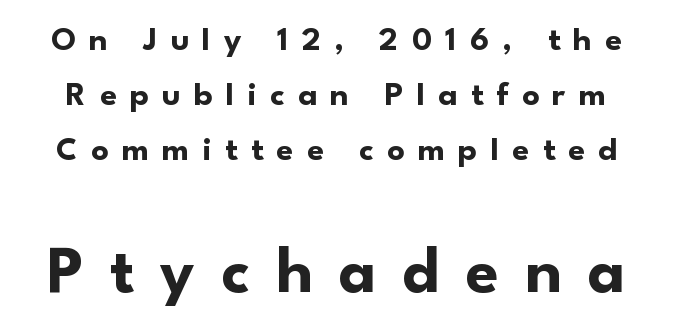
You could not count columns in this text — the font is proportionally spaced. The composition opens small and finishes big. Notice how the stems are strictly vertical — no italics here. Each new line begins a customary step beneath the previous one. No feet cap the strokes, marking this as sans-serif type. Underline: absent.
